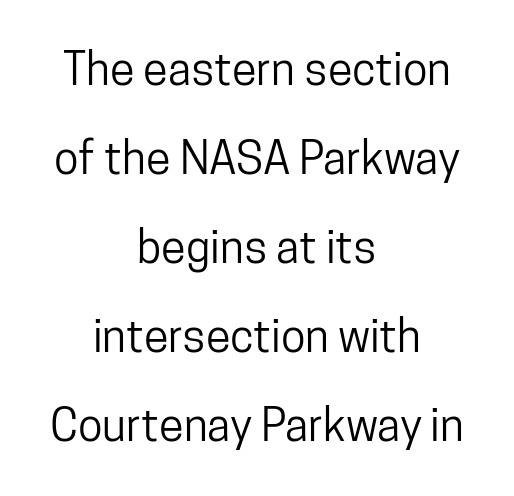
The image shows 45 px condensed sans-serif type, upright; set centered, loose line spacing (1.98x), normal letter spacing, not underlined; low stroke contrast and a medium x-height.
